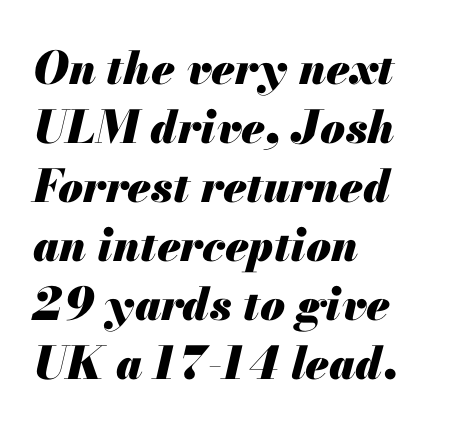
Q: Is the text bold? A: Yes.
Q: Is the text italic (slanted)? A: Yes, it leans right by about 13 degrees.
Q: Is the text underlined? A: No.
Q: How is the paragraph aligned? A: Left-aligned.
Q: Is the spacing between letters normal or unusually wide? A: Normal.
Q: Is the spacing between lines tight, normal or loose? A: Normal.
Q: Width (condensed, normal, or wide)? A: Normal.
Q: Stroke contrast? A: Medium.
Q: x-height? A: Small.
Q: Monospaced? A: No.
